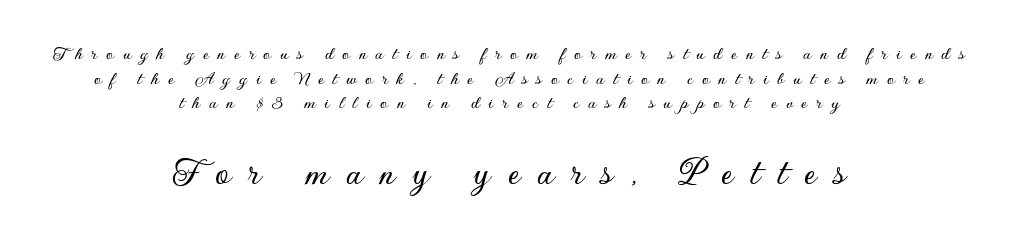
{"serif": "no", "width": "normal", "stroke_contrast": "low", "x_height": "small", "monospaced": "no", "underline": "no", "align": "center", "line_spacing_ratio": 1.23, "letter_spacing": "wide", "letter_spacing_em": 0.43, "larger_block": "second", "size_ratio": 2.0, "glyph_px": 40}
